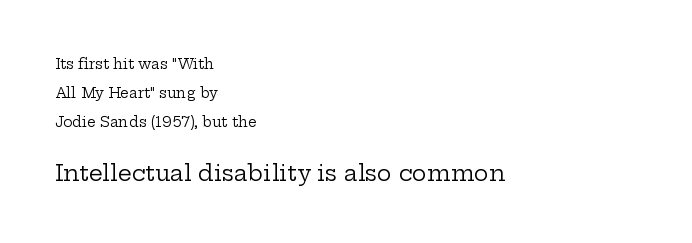
{"italic": "no", "bold": "no", "underline": "no", "align": "left", "line_spacing": "loose", "line_spacing_ratio": 2.06, "letter_spacing": "normal", "letter_spacing_em": 0.0, "larger_block": "second", "size_ratio": 1.57, "glyph_px": 22}
